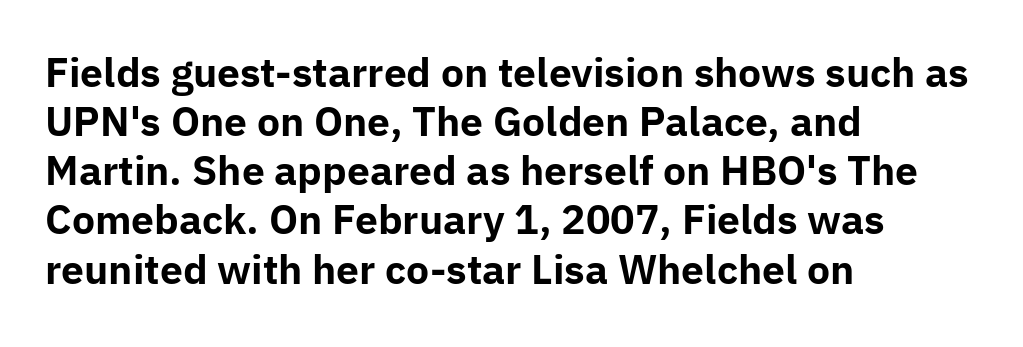
{"serif": "no", "italic": "no", "bold": "yes", "weight": "bold", "width": "normal", "stroke_contrast": "low", "x_height": "medium", "monospaced": "no", "underline": "no", "align": "left", "line_spacing": "normal", "line_spacing_ratio": 1.26, "letter_spacing": "normal", "letter_spacing_em": 0.0, "glyph_px": 39}
